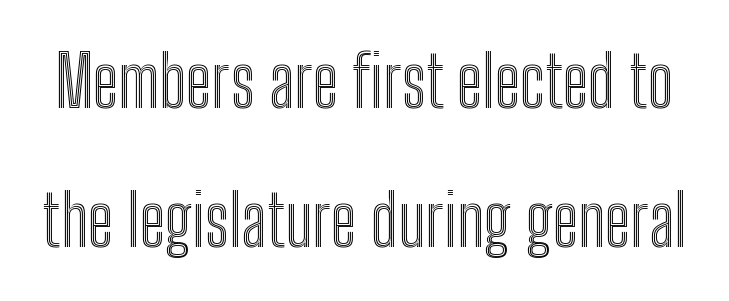
{"italic": "no", "width": "condensed", "x_height": "medium", "monospaced": "no", "underline": "no", "line_spacing": "loose", "line_spacing_ratio": 1.98, "letter_spacing": "normal", "letter_spacing_em": 0.0, "glyph_px": 70}
